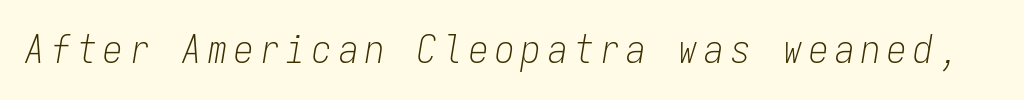
The image shows 39 px light, condensed type, italic (leaning right), monospaced; set not underlined; low stroke contrast and a medium x-height.
